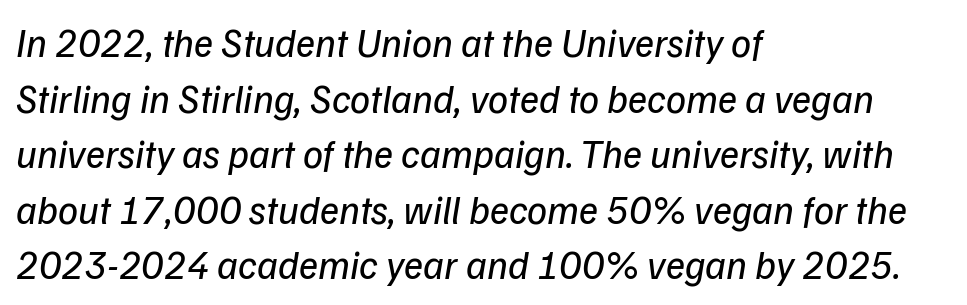
{"serif": "no", "bold": "no", "weight": "regular", "width": "normal", "stroke_contrast": "low", "x_height": "medium", "monospaced": "no", "underline": "no", "align": "left", "line_spacing": "normal", "line_spacing_ratio": 1.39, "letter_spacing": "normal", "letter_spacing_em": 0.0, "glyph_px": 40}
